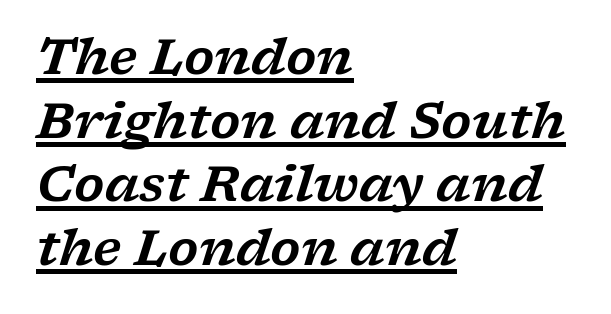
Q: Is the text italic (slanted)? A: Yes, it leans right by about 17 degrees.
Q: Is the typeface a serif or a sans-serif typeface? A: Serif.
Q: Is the text underlined? A: Yes.
Q: How is the paragraph aligned? A: Left-aligned.
Q: Is the spacing between letters normal or unusually wide? A: Normal.
Q: Is the spacing between lines tight, normal or loose? A: Normal.
Q: Width (condensed, normal, or wide)? A: Wide.
Q: Stroke contrast? A: Low.
Q: x-height? A: Medium.
Q: Monospaced? A: No.
